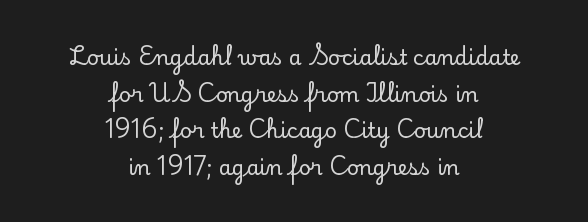
The image shows 21 px text type, upright; set centered, line spacing 1.75x, normal letter spacing, not underlined.
